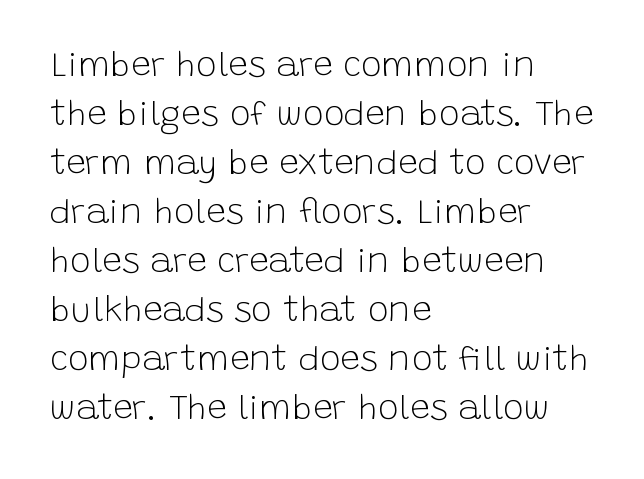
The image shows 35 px light sans-serif type, upright; set left-aligned, normal line spacing (1.4x), normal letter spacing, not underlined; low stroke contrast and a large x-height.
